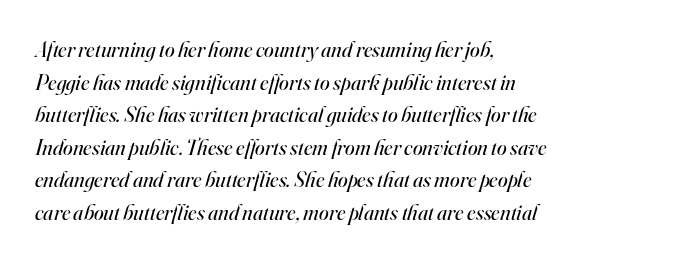
{"italic": "yes", "lean": "right", "slant_degrees": 16, "bold": "no", "underline": "no", "align": "left", "line_spacing": "normal", "line_spacing_ratio": 1.48, "letter_spacing": "normal", "letter_spacing_em": 0.0, "glyph_px": 22}
